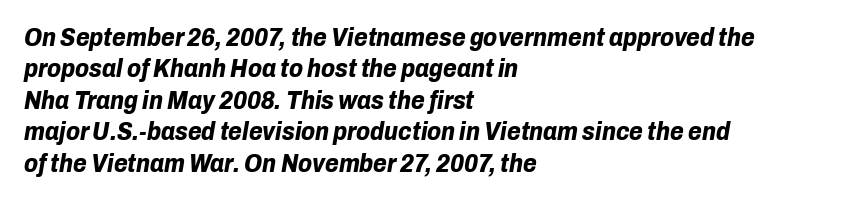
{"italic": "yes", "lean": "right", "slant_degrees": 10, "bold": "yes", "underline": "no", "align": "left", "line_spacing": "normal", "line_spacing_ratio": 1.26, "letter_spacing": "normal", "letter_spacing_em": 0.0, "glyph_px": 25}
